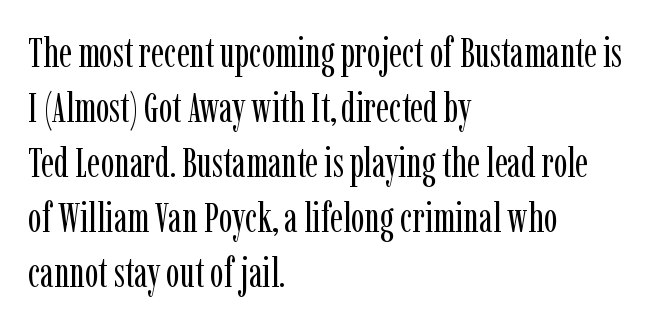
Q: Is the text bold? A: No.
Q: Is the text italic (slanted)? A: No, it is upright.
Q: Is the typeface a serif or a sans-serif typeface? A: Serif.
Q: Is the text underlined? A: No.
Q: How is the paragraph aligned? A: Left-aligned.
Q: Is the spacing between letters normal or unusually wide? A: Normal.
Q: Is the spacing between lines tight, normal or loose? A: Normal.
Q: Width (condensed, normal, or wide)? A: Condensed.
Q: Stroke contrast? A: Low.
Q: x-height? A: Medium.
Q: Monospaced? A: No.
